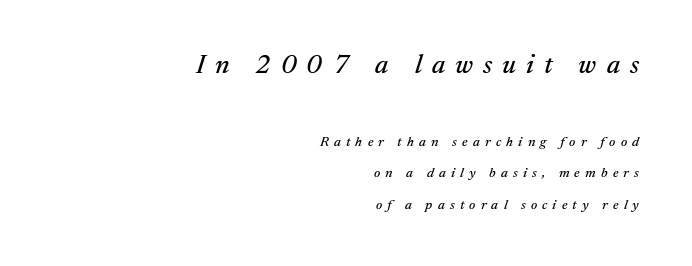
These lines have a slow, spaced-out rhythm from letter to letter. Descenders are the only things crossing below the line. Observe the lean: these are italic letterforms. The passage is arranged like a letterhead date or caption credit — flush right.
